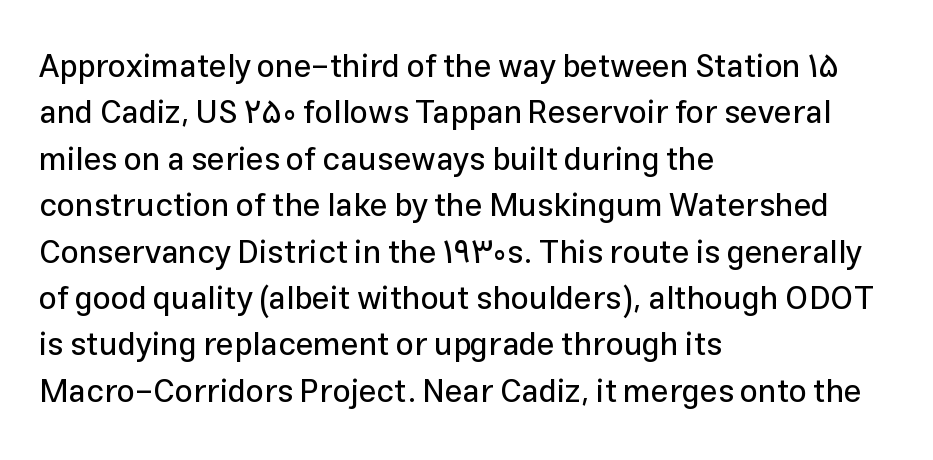
The image shows 32 px sans-serif type, upright; set left-aligned, normal line spacing (1.45x), normal letter spacing, not underlined; low stroke contrast and a medium x-height.
